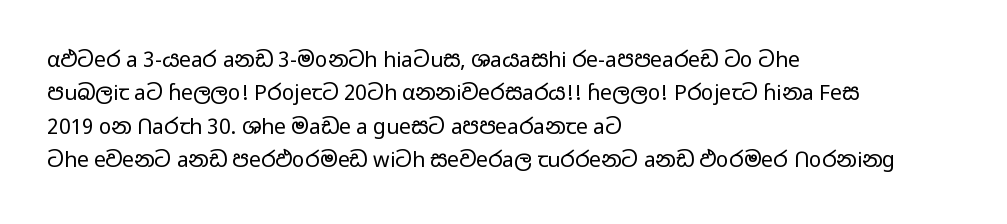
How would I describe the line gaps? Plain and ordinary. Weight: in the light-to-regular range. The type is set solid horizontally, with unmodified tracking. The lines are quadded left.
